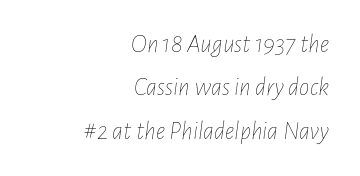
Q: Is the text bold? A: No.
Q: Is the text italic (slanted)? A: Yes, it leans right by about 7 degrees.
Q: Is the text underlined? A: No.
Q: How is the paragraph aligned? A: Right-aligned.
Q: Is the spacing between letters normal or unusually wide? A: Normal.
Q: Is the spacing between lines tight, normal or loose? A: Normal.
